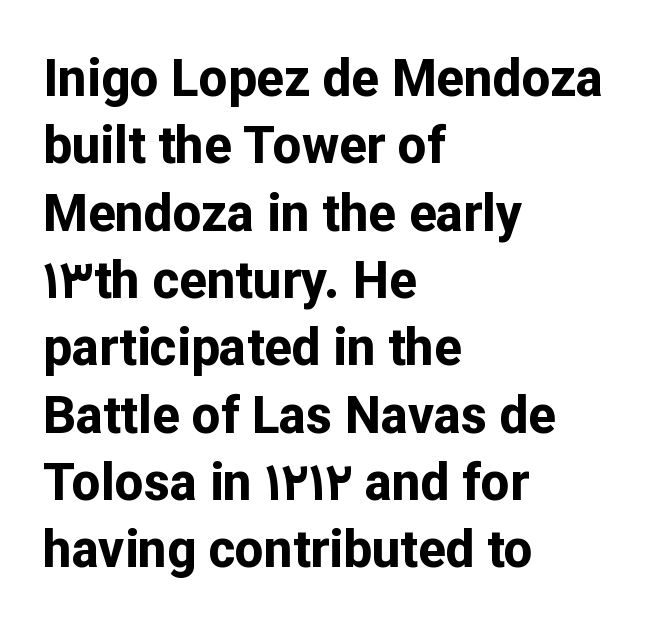
{"serif": "no", "italic": "no", "bold": "yes", "weight": "bold", "width": "normal", "stroke_contrast": "low", "x_height": "medium", "monospaced": "no", "underline": "no", "align": "left", "line_spacing": "normal", "line_spacing_ratio": 1.32, "letter_spacing": "normal", "letter_spacing_em": 0.0, "glyph_px": 51}
